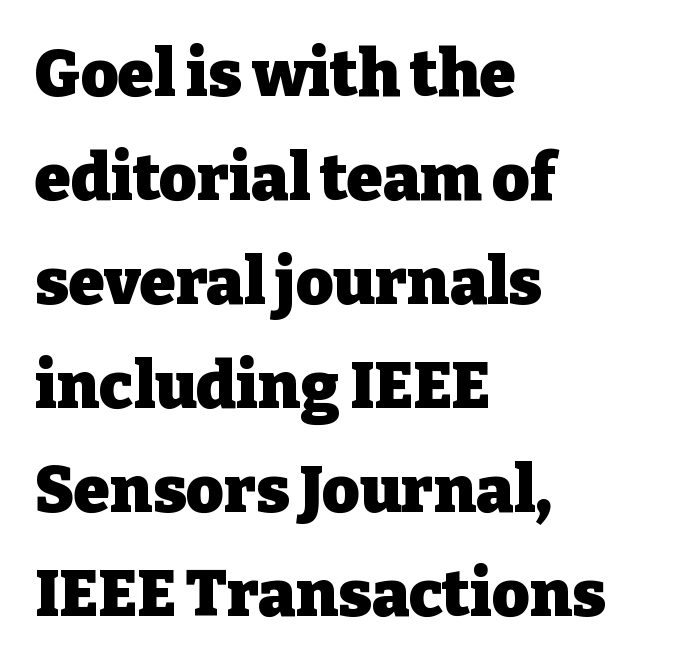
Does the leading feel generous? No, just average. The passage is arranged the way most books set body copy — flush left. Posture: straight, roman, zero tilt. Type style note: has serifs. Think of a printed novel: that variable character pitch is what you see here.
